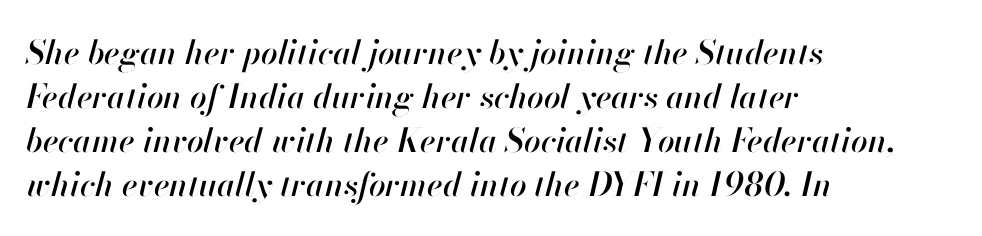
The image shows 33 px text type, italic (leaning right); set left-aligned, normal line spacing (1.33x), normal letter spacing, not underlined; high stroke contrast and a small x-height.
